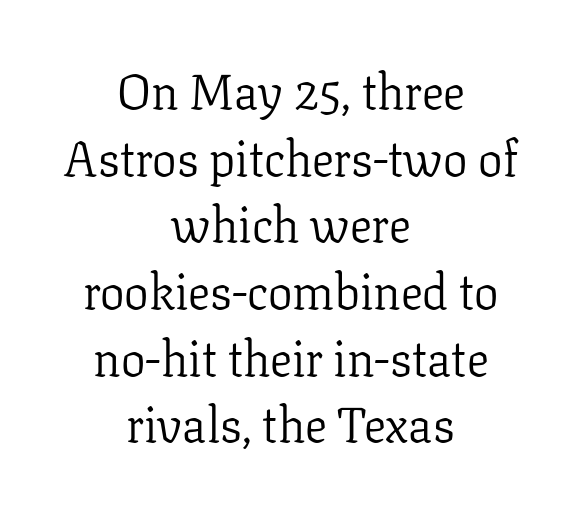
Bold? No — there's no thickening of the strokes. The rendering uses a moderate line-height, typical for paragraphs. Is this a sans? No — the strokes have serifs. Tracking here is standard; glyphs follow each other at the usual distance.
